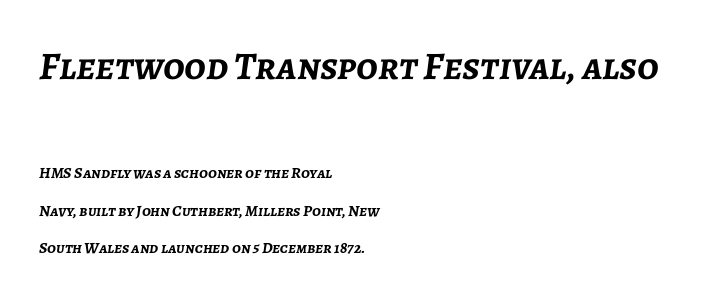
The image shows 39 px semibold type, italic (leaning right); set left-aligned, loose line spacing (2.34x), normal letter spacing, not underlined; the first (top) block is 2.44x larger; low stroke contrast and a medium x-height.
